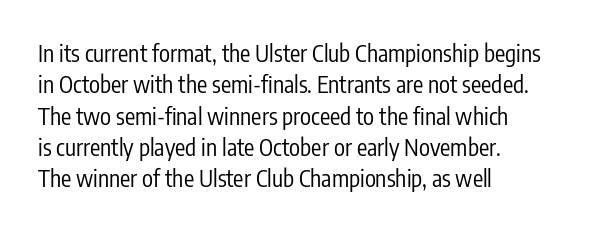
{"italic": "no", "bold": "no", "underline": "no", "align": "left", "line_spacing": "normal", "line_spacing_ratio": 1.36, "letter_spacing": "normal", "letter_spacing_em": 0.0, "glyph_px": 23}
